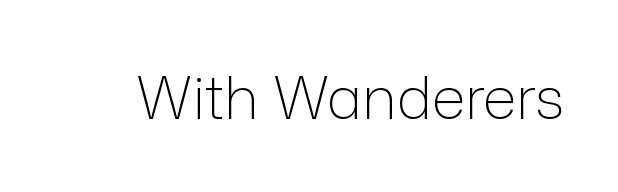
{"serif": "no", "italic": "no", "bold": "no", "weight": "light", "width": "normal", "stroke_contrast": "low", "x_height": "medium", "monospaced": "no", "underline": "no", "letter_spacing": "normal", "letter_spacing_em": 0.0, "glyph_px": 59}
